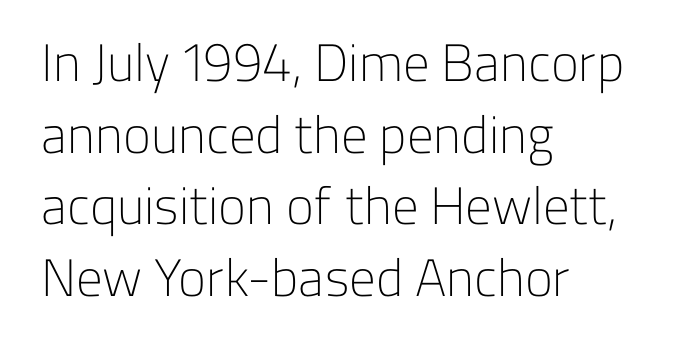
The image shows 53 px light sans-serif type, upright; set left-aligned, normal line spacing (1.35x), normal letter spacing, not underlined; low stroke contrast and a medium x-height.
